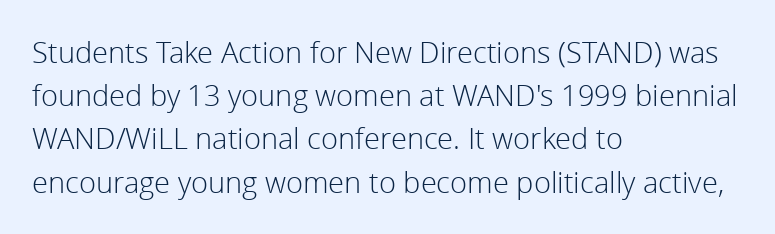
Q: Is the text bold? A: No.
Q: Is the text italic (slanted)? A: No, it is upright.
Q: Is the typeface a serif or a sans-serif typeface? A: Sans-serif.
Q: Is the text underlined? A: No.
Q: How is the paragraph aligned? A: Left-aligned.
Q: Is the spacing between letters normal or unusually wide? A: Normal.
Q: Is the spacing between lines tight, normal or loose? A: Normal.
Q: Width (condensed, normal, or wide)? A: Normal.
Q: x-height? A: Medium.
Q: Monospaced? A: No.
